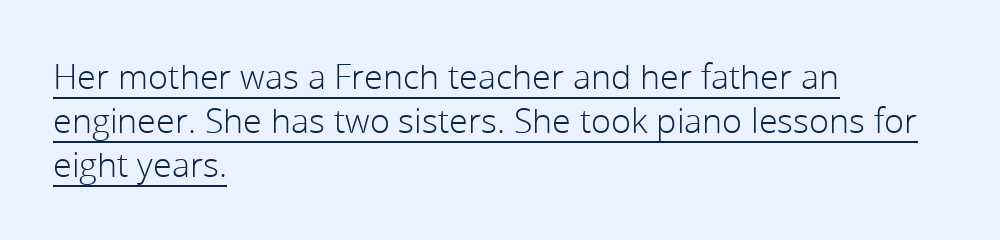
These lines were composed using upright roman letters. Caption: lettering with a line underneath. Regarding leading, the lines here are spaced in the standard way. Line beginnings align vertically; line endings do not. A typesetter would label this face a sans.
